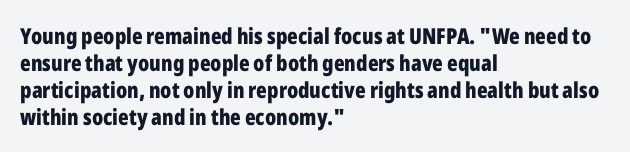
The image shows 22 px bold type, upright; set left-aligned, line spacing 1.22x, normal letter spacing, not underlined.
